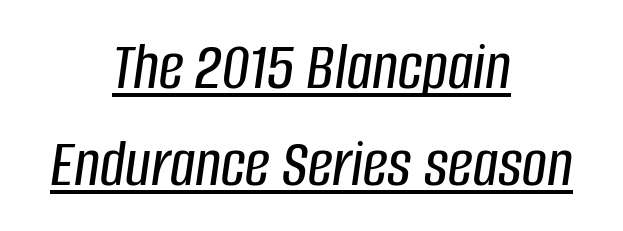
{"italic": "yes", "lean": "right", "slant_degrees": 8, "width": "condensed", "stroke_contrast": "low", "x_height": "large", "monospaced": "no", "underline": "yes", "align": "center", "line_spacing": "normal", "line_spacing_ratio": 1.4, "letter_spacing": "normal", "letter_spacing_em": 0.0, "glyph_px": 69}
